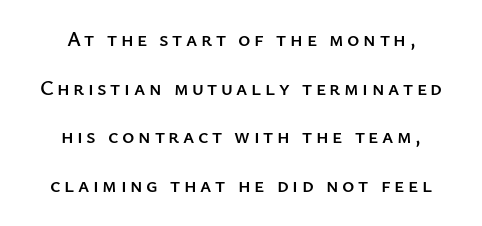
Q: Is the text italic (slanted)? A: No, it is upright.
Q: Is the text underlined? A: No.
Q: How is the paragraph aligned? A: Centered.
Q: Is the spacing between lines tight, normal or loose? A: Loose.
